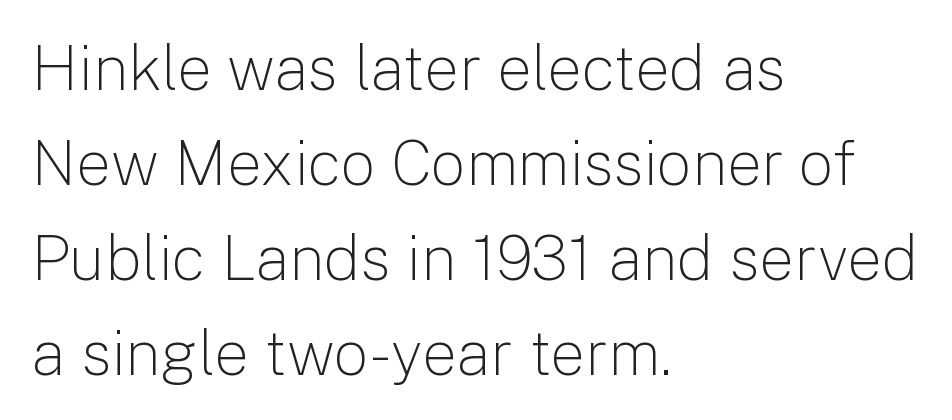
The image shows 62 px light sans-serif type, upright; set left-aligned, normal line spacing (1.53x), normal letter spacing, not underlined; low stroke contrast and a medium x-height.
